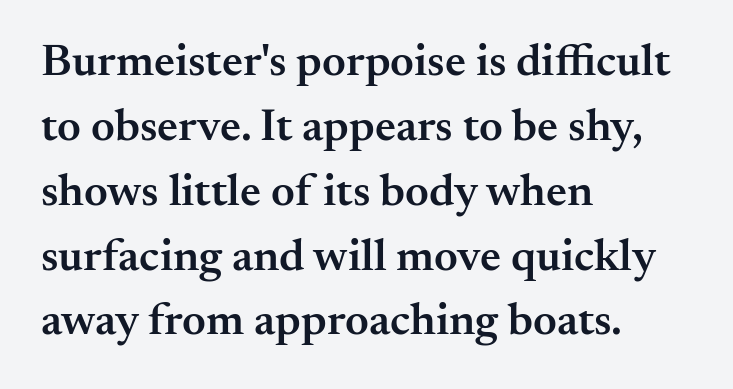
Are there feet on the stems? There are — it's a serif. Descender tails drop into unmarked territory. The passage shown stacks its lines at a standard gap. The passage shown is typed in a proportional face where columns would drift. Here the glyphs are tracked normally, forming tight word shapes.
